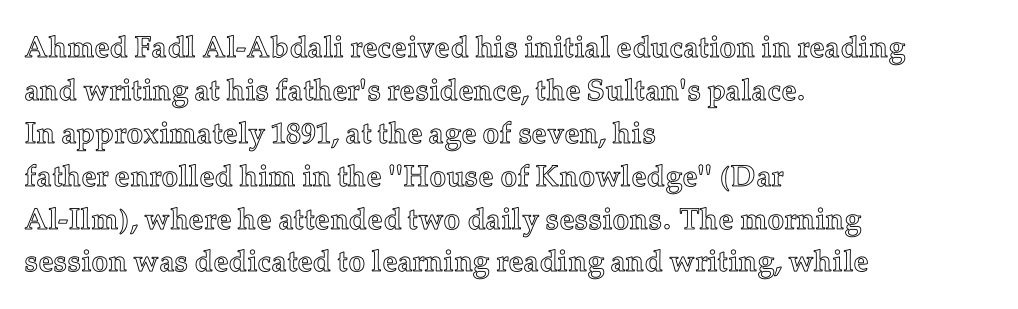
The image shows 30 px text type, upright; set left-aligned, normal line spacing (1.43x), normal letter spacing, not underlined; a medium x-height.
